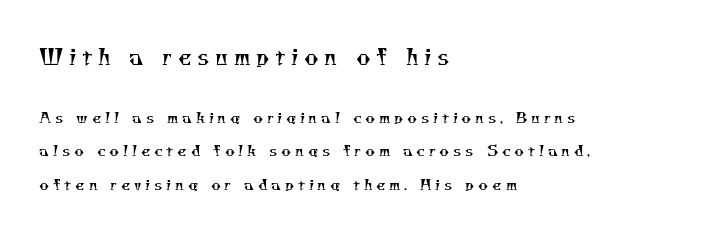
Q: Is the text bold? A: No.
Q: Is the text underlined? A: No.
Q: How is the paragraph aligned? A: Left-aligned.
Q: Is the spacing between letters normal or unusually wide? A: Unusually wide.
Q: Is the spacing between lines tight, normal or loose? A: Loose.
Q: Which block of text is set in a larger size, the first (top) or the second (bottom)? A: The first (top) one.
